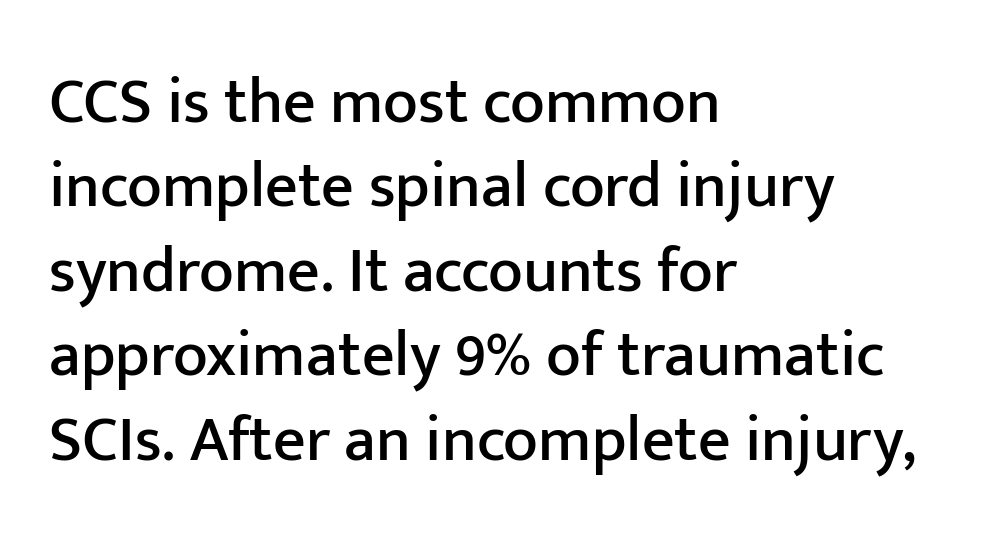
The image shows 64 px sans-serif type, upright; set left-aligned, normal line spacing (1.32x), normal letter spacing, not underlined; low stroke contrast and a medium x-height.
